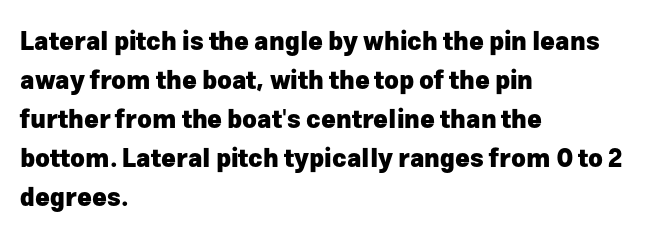
Vertical strokes here are truly vertical. In terms of letterspacing, this is plain default setting. This block has exactly the height ordinary leading produces. Pretty heavy lettering here — definitely bold.
